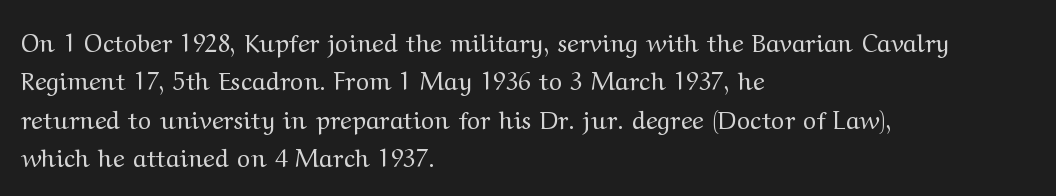
The image shows 25 px text type, upright; set left-aligned, normal line spacing (1.54x), normal letter spacing, not underlined.
